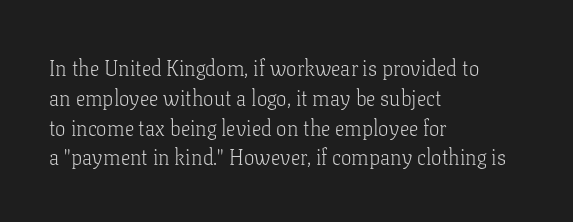
The image shows 21 px text type, upright; set left-aligned, normal line spacing (1.42x), normal letter spacing, not underlined.
